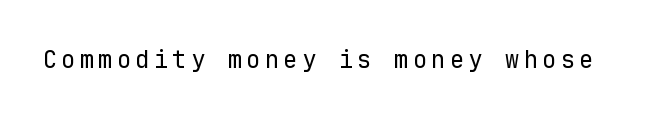
The image shows 24 px text type, upright; set not underlined.
